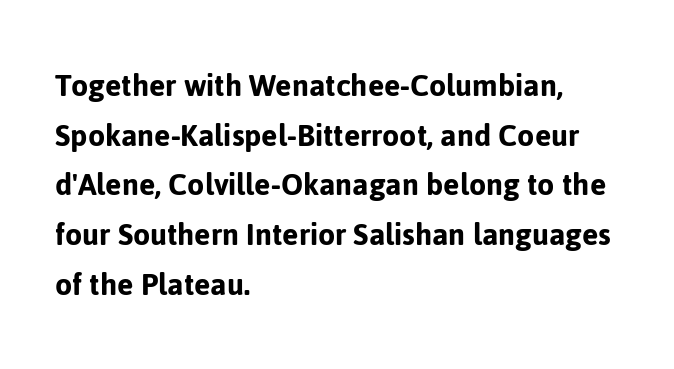
The image shows 35 px sans-serif type, upright; set left-aligned, normal line spacing (1.42x), normal letter spacing, not underlined; low stroke contrast and a medium x-height.
